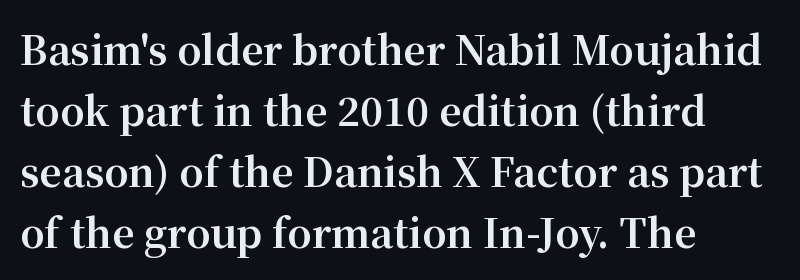
The image shows 39 px bold serif type, upright; set left-aligned, normal line spacing (1.56x), normal letter spacing, not underlined; medium stroke contrast and a medium x-height.
